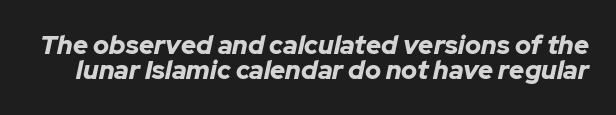
The text carries the slant typical of an italic or oblique font. The lines are packed closely together with very little leading. The letters are bold, with thick, heavy strokes. Quick note: underline off.
